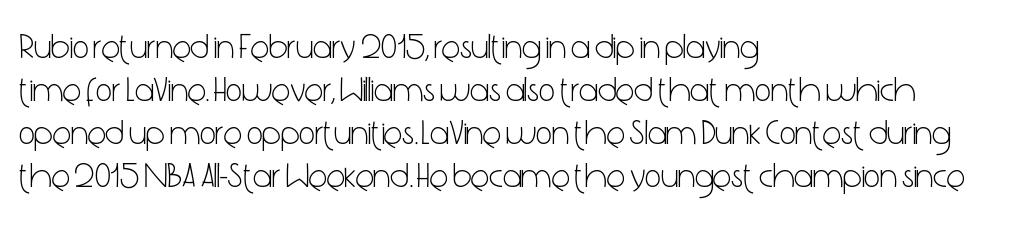
Q: Is the text bold? A: No.
Q: Is the text italic (slanted)? A: No, it is upright.
Q: Is the typeface a serif or a sans-serif typeface? A: Sans-serif.
Q: Is the text underlined? A: No.
Q: How is the paragraph aligned? A: Left-aligned.
Q: Is the spacing between letters normal or unusually wide? A: Normal.
Q: Width (condensed, normal, or wide)? A: Condensed.
Q: Stroke contrast? A: Low.
Q: x-height? A: Medium.
Q: Monospaced? A: No.
